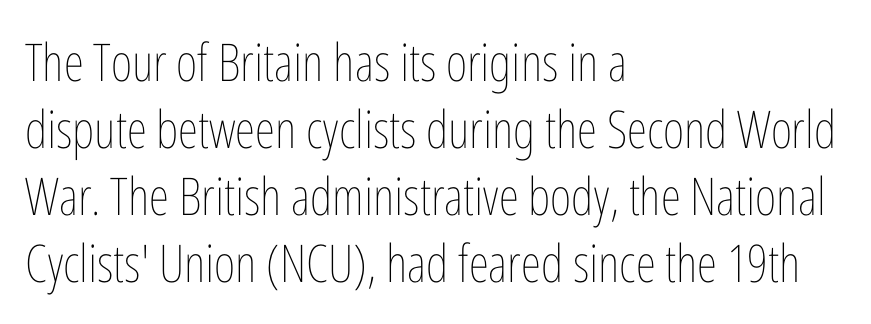
The image shows 52 px thin, condensed type, upright; set left-aligned, normal line spacing (1.29x), normal letter spacing, not underlined; low stroke contrast and a medium x-height.
